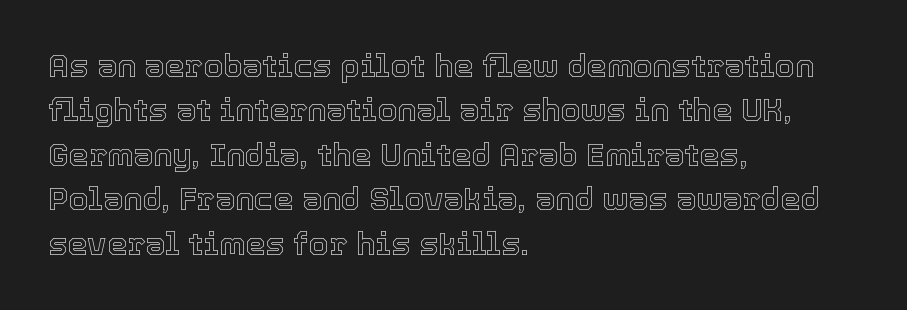
Only glyphs here, with clear space below each row. The designer left line spacing at the default. The passage is arranged the way most books set body copy — flush left. Each word holds together tightly as a unit, with standard inter-letter gaps.
